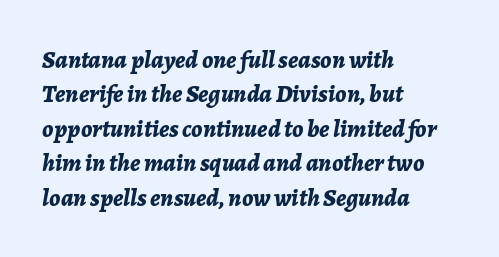
Reading down the column, the eye jumps a familiar distance to each next line. The letters sit at their default tracking, neither squeezed nor spread. The words here are not underlined. A full-strength bold gives these letters their thick strokes. These lines stack with their left ends in a neat column. Characters are canted at an angle relative to the baseline's perpendicular.
